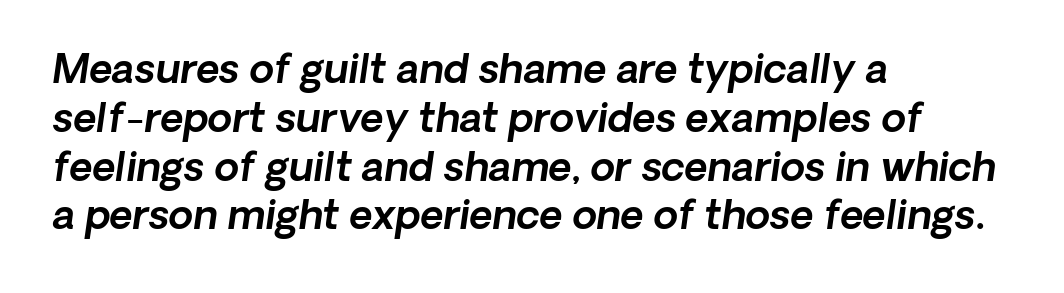
Q: Is the typeface a serif or a sans-serif typeface? A: Sans-serif.
Q: Is the text underlined? A: No.
Q: How is the paragraph aligned? A: Left-aligned.
Q: Is the spacing between letters normal or unusually wide? A: Normal.
Q: Width (condensed, normal, or wide)? A: Normal.
Q: x-height? A: Medium.
Q: Monospaced? A: No.
